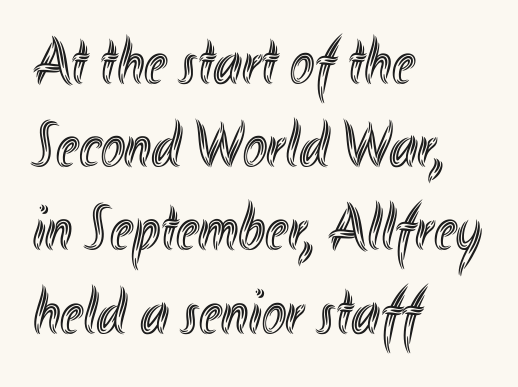
Each letter keeps its own natural width here, so spacing adapts to shape. This sample uses plain, unmodified letter spacing. The lines are quadded left. Check under the words: just untouched page. This sample keeps an unexceptional amount of space between lines.
